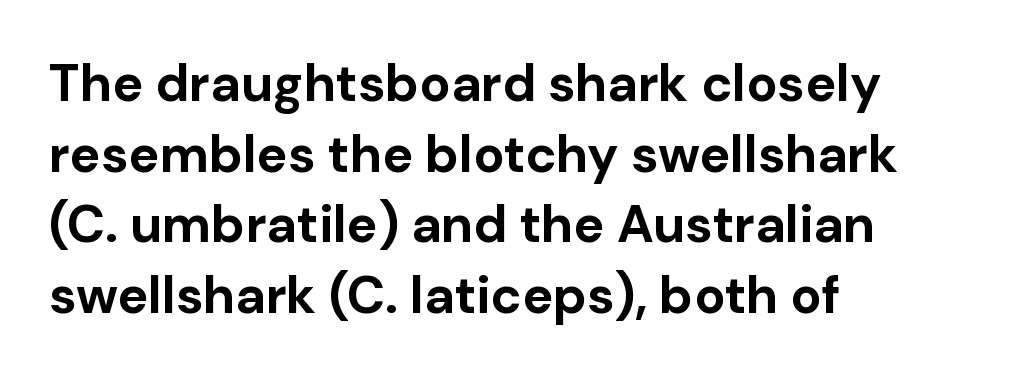
The image shows 52 px bold sans-serif type, upright; set left-aligned, normal line spacing (1.36x), normal letter spacing, not underlined; low stroke contrast and a medium x-height.
